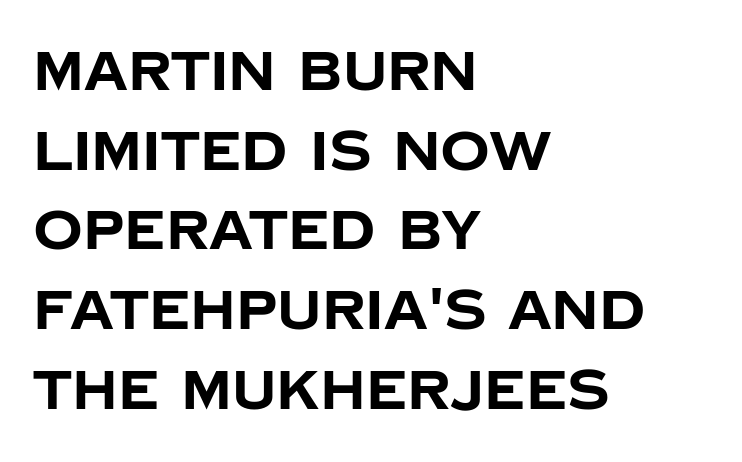
{"serif": "no", "italic": "no", "bold": "yes", "weight": "bold", "width": "normal", "stroke_contrast": "low", "x_height": "large", "monospaced": "no", "underline": "no", "align": "left", "line_spacing": "normal", "line_spacing_ratio": 1.45, "letter_spacing": "normal", "letter_spacing_em": 0.0, "glyph_px": 55}
